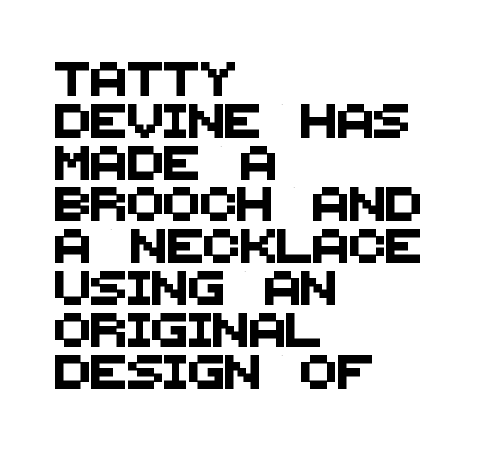
This sample has the flowing, uneven cadence of proportional lettering. Serif or sans? Sans — the stroke terminals are bare. Compared with a centered layout, this one pins lines to the left instead. Descender tails drop into unmarked territory.
